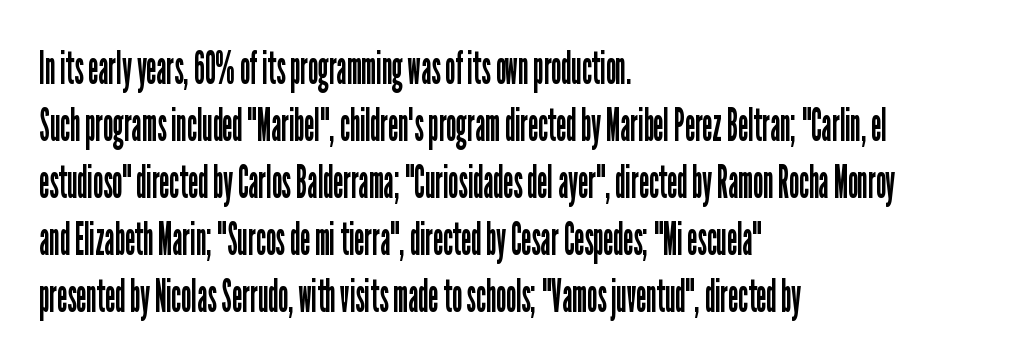
I'd call this a sans setting — the letters go barefoot. Compared with typical body copy, the letter spacing here is the same. Honestly, there is no underline to notice here at all. This is roman type, the default non-slanted kind. A quiet, ordinary-to-light weight characterises the typeface. Character widths vary here, with narrow letters taking less room than wide ones.
